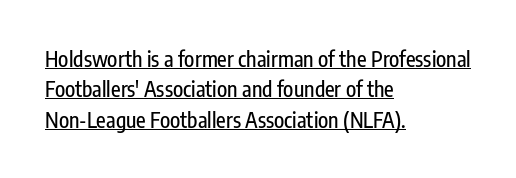
The image shows 21 px text type, upright; set left-aligned, normal line spacing (1.45x), normal letter spacing, underlined.
